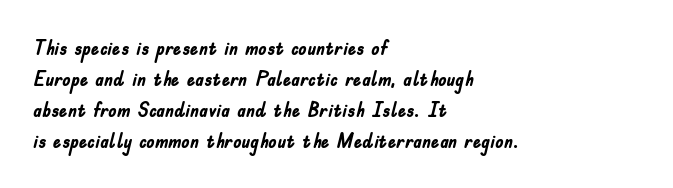
{"bold": "yes", "underline": "no", "align": "left", "line_spacing": "normal", "line_spacing_ratio": 1.48, "letter_spacing": "normal", "letter_spacing_em": 0.0, "glyph_px": 21}
